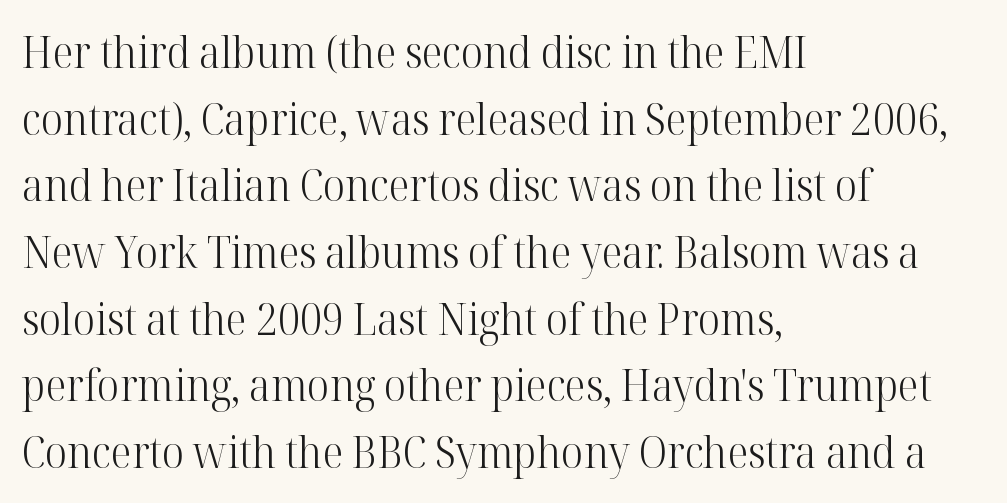
The image shows 43 px light serif type, upright; set left-aligned, normal line spacing (1.55x), normal letter spacing, not underlined; high stroke contrast and a medium x-height.
